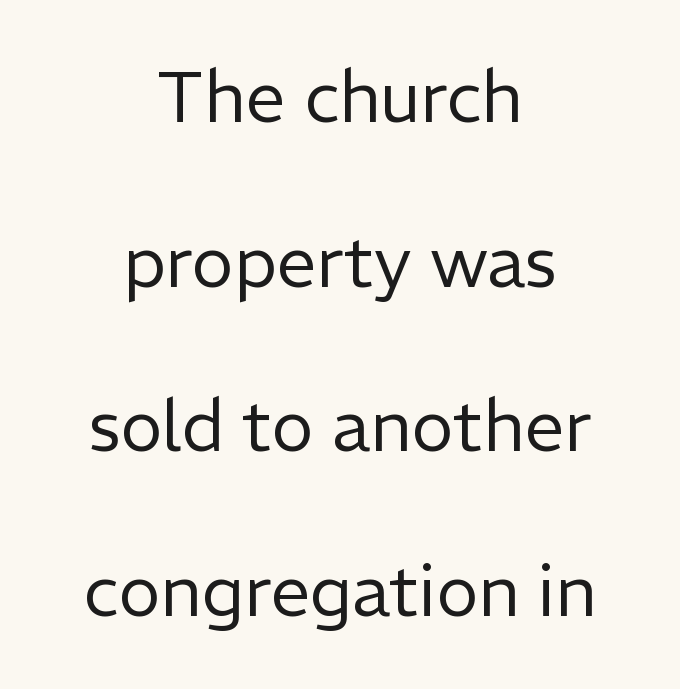
The image shows 71 px regular-weight sans-serif type, upright; set centered, loose line spacing (2.32x), normal letter spacing, not underlined; low stroke contrast and a medium x-height.
